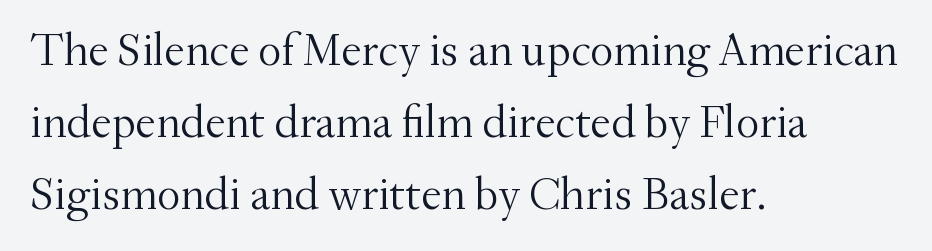
The image shows 46 px light serif type, upright; set left-aligned, normal line spacing (1.56x), normal letter spacing, not underlined; medium stroke contrast and a small x-height.
